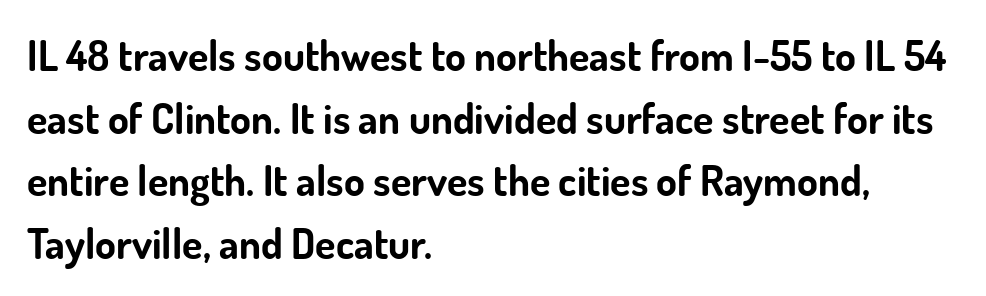
Nope, not italic — everything's standing straight. What stands out about the letter spacing? Nothing — it is the standard amount. Rows of type keep a routine distance in the vertical direction. The letters advance in unequal steps, a hallmark of proportional type. No feet cap the strokes, marking this as sans-serif type.
